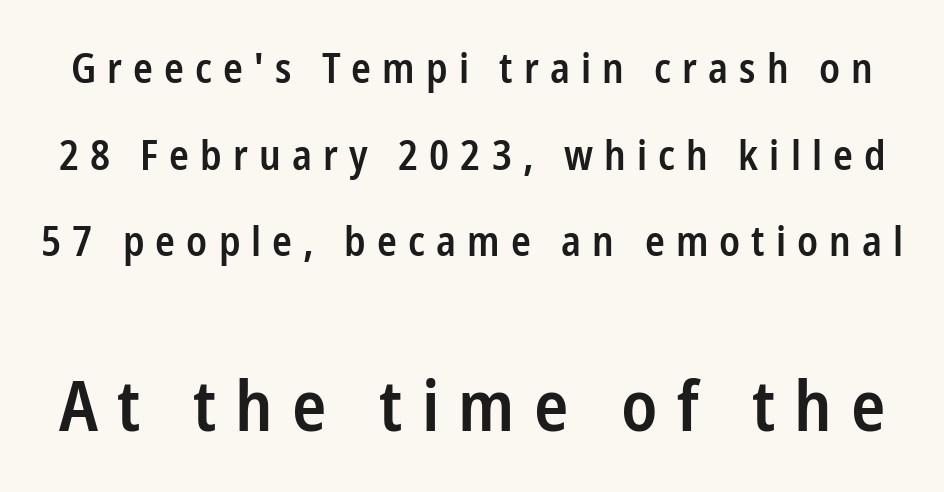
The image shows 71 px semibold, condensed sans-serif type, upright; set loose line spacing (2.11x), unusually wide letter spacing (+0.27 em), not underlined; the second (bottom) block is 1.73x larger; low stroke contrast and a medium x-height.
